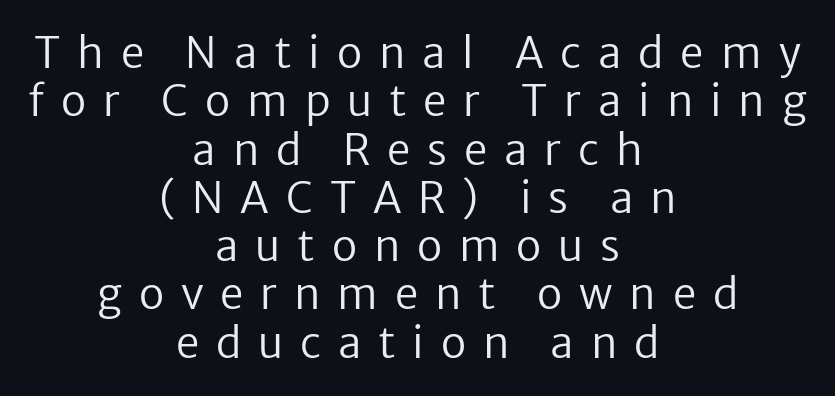
These lines are centered, leaving both edges ragged. The font sits on the lighter half of the weight spectrum, regular included. Character widths vary here, with narrow letters taking less room than wide ones. These lines are composed in type without serifs. Quick note: underline off.
